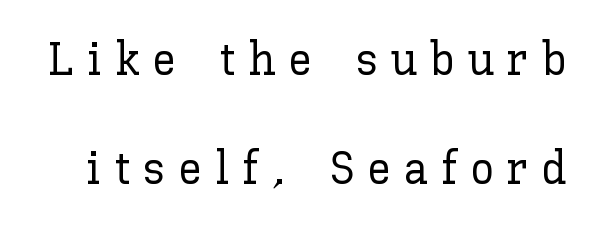
Summary of vertical rhythm: relaxed, with wide interline spacing. Note the varied advance widths — an 'i' is clearly narrower than an 'm'. Posture: straight, roman, zero tilt. Spacing between characters has been opened up far beyond the box default. The words here are not underlined.
